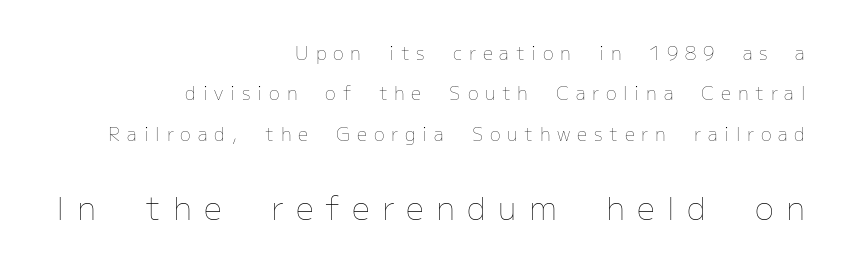
{"italic": "no", "bold": "no", "weight": "thin", "width": "normal", "stroke_contrast": "low", "x_height": "medium", "monospaced": "no", "underline": "no", "align": "right", "line_spacing": "loose", "line_spacing_ratio": 2.25, "letter_spacing": "wide", "letter_spacing_em": 0.38, "larger_block": "second", "size_ratio": 1.78, "glyph_px": 32}
